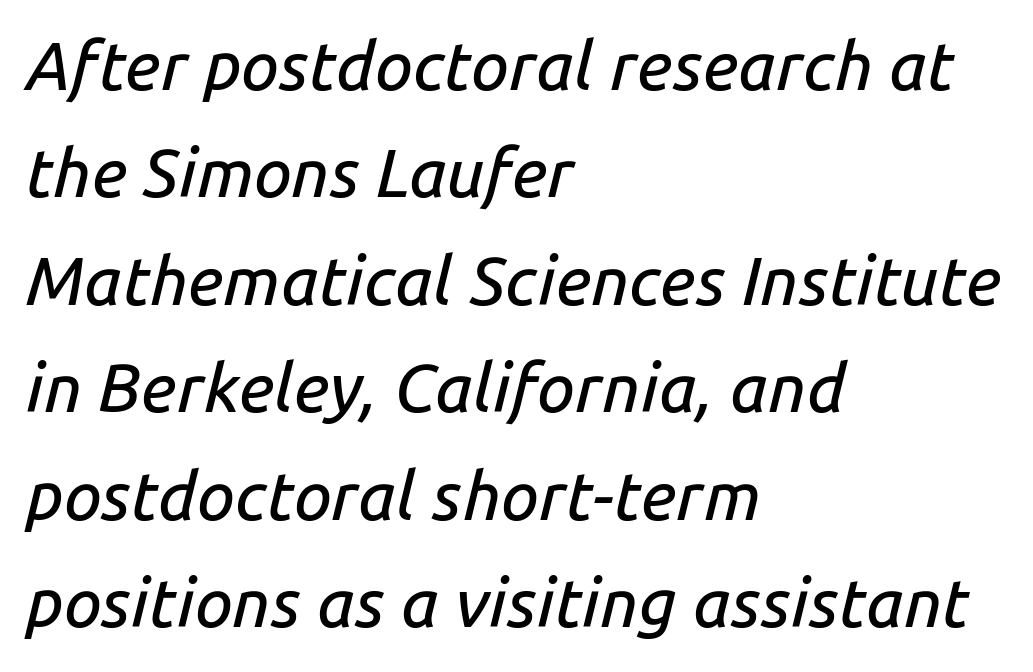
Q: Is the text italic (slanted)? A: Yes, it leans right by about 14 degrees.
Q: Is the text underlined? A: No.
Q: How is the paragraph aligned? A: Left-aligned.
Q: Is the spacing between letters normal or unusually wide? A: Normal.
Q: Is the spacing between lines tight, normal or loose? A: Normal.
Q: Width (condensed, normal, or wide)? A: Normal.
Q: Stroke contrast? A: Low.
Q: x-height? A: Medium.
Q: Monospaced? A: No.
